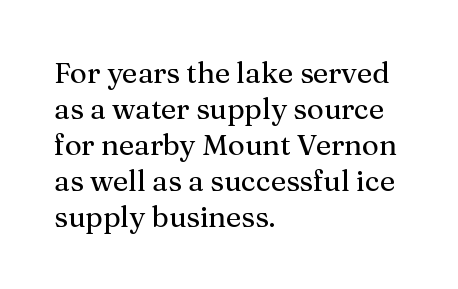
Q: Is the text italic (slanted)? A: No, it is upright.
Q: Is the typeface a serif or a sans-serif typeface? A: Serif.
Q: Is the text underlined? A: No.
Q: How is the paragraph aligned? A: Left-aligned.
Q: Is the spacing between letters normal or unusually wide? A: Normal.
Q: Width (condensed, normal, or wide)? A: Normal.
Q: Stroke contrast? A: Medium.
Q: x-height? A: Medium.
Q: Monospaced? A: No.
